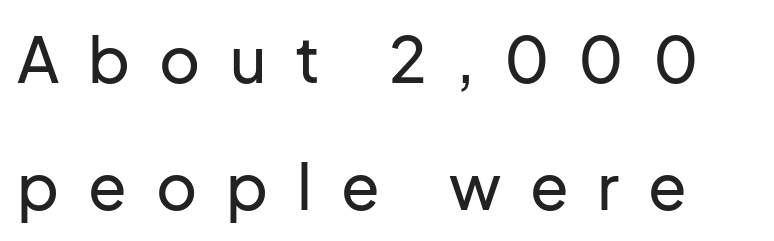
The image shows 63 px sans-serif type, upright; set loose line spacing (2.01x), unusually wide letter spacing (+0.46 em), not underlined; low stroke contrast and a medium x-height.
